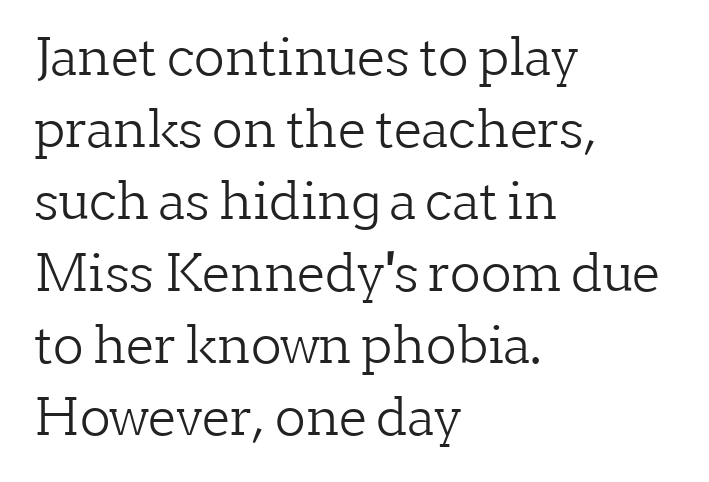
Q: Is the text bold? A: No.
Q: Is the text italic (slanted)? A: No, it is upright.
Q: Is the typeface a serif or a sans-serif typeface? A: Serif.
Q: Is the text underlined? A: No.
Q: How is the paragraph aligned? A: Left-aligned.
Q: Is the spacing between letters normal or unusually wide? A: Normal.
Q: Is the spacing between lines tight, normal or loose? A: Normal.
Q: Width (condensed, normal, or wide)? A: Normal.
Q: Stroke contrast? A: Low.
Q: x-height? A: Medium.
Q: Monospaced? A: No.
